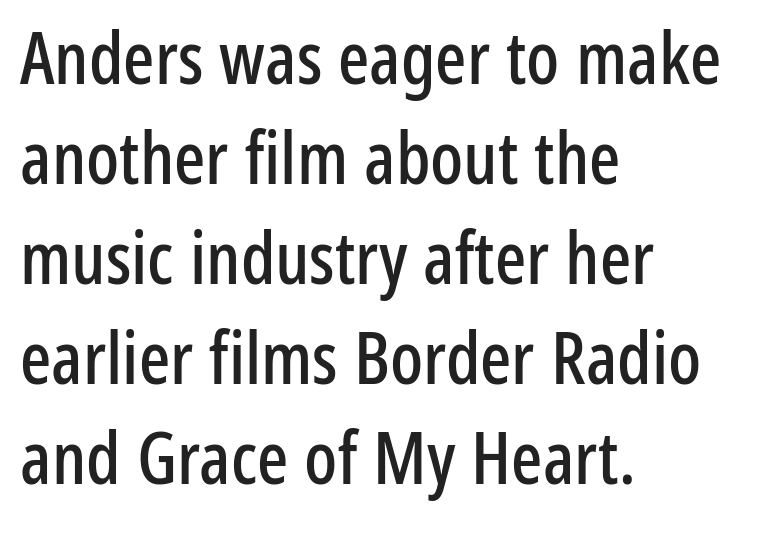
Q: Is the text italic (slanted)? A: No, it is upright.
Q: Is the typeface a serif or a sans-serif typeface? A: Sans-serif.
Q: Is the text underlined? A: No.
Q: How is the paragraph aligned? A: Left-aligned.
Q: Is the spacing between letters normal or unusually wide? A: Normal.
Q: Is the spacing between lines tight, normal or loose? A: Normal.
Q: Width (condensed, normal, or wide)? A: Condensed.
Q: Stroke contrast? A: Low.
Q: x-height? A: Medium.
Q: Monospaced? A: No.
